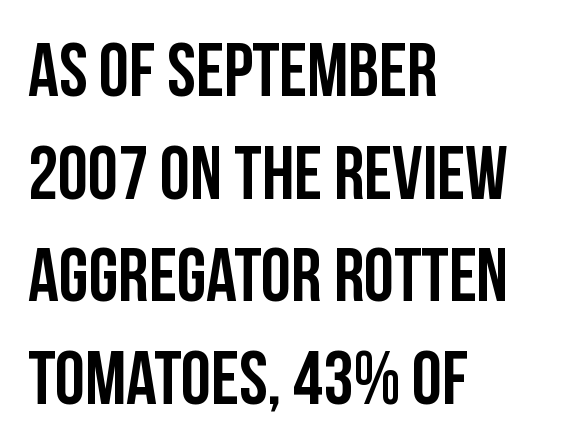
The image shows 76 px semibold, condensed sans-serif type, upright; set left-aligned, normal line spacing (1.35x), normal letter spacing, not underlined; low stroke contrast and a large x-height.
